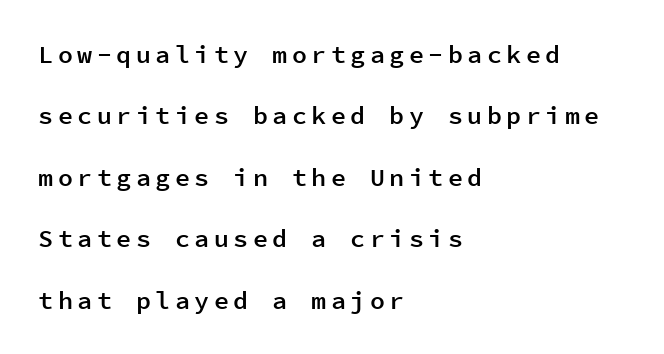
The image shows 25 px text type, upright; set left-aligned, loose line spacing (2.46x), not underlined.
